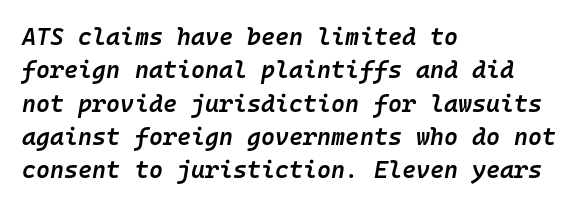
The image shows 24 px text type, italic (leaning right); set left-aligned, normal line spacing (1.39x), normal letter spacing, not underlined.
